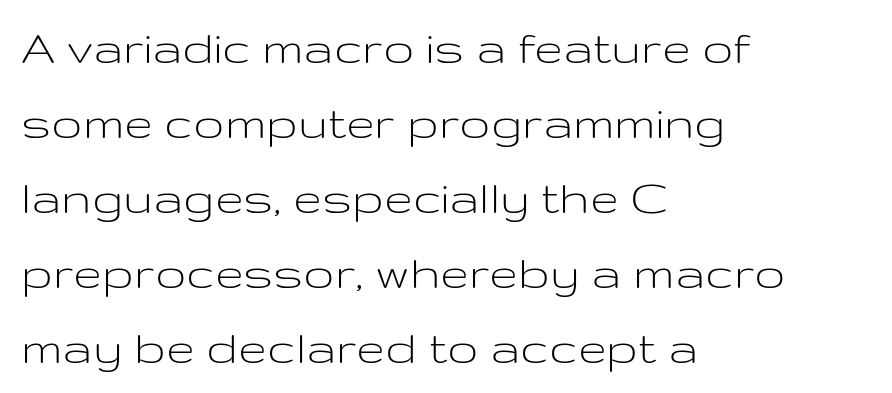
Q: Is the text bold? A: No.
Q: Is the text italic (slanted)? A: No, it is upright.
Q: Is the typeface a serif or a sans-serif typeface? A: Sans-serif.
Q: Is the text underlined? A: No.
Q: How is the paragraph aligned? A: Left-aligned.
Q: Is the spacing between letters normal or unusually wide? A: Normal.
Q: Is the spacing between lines tight, normal or loose? A: Normal.
Q: Width (condensed, normal, or wide)? A: Wide.
Q: Stroke contrast? A: Low.
Q: x-height? A: Medium.
Q: Monospaced? A: No.
